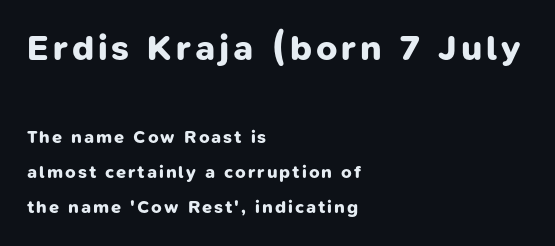
This sample uses a sans-serif face. Large over small — that's the arrangement of the two blocks here. Set as a true bold cut, around the 700 mark. Underlining? Definitely not there. Whoever set this chose breathing room over compactness in the vertical rhythm.
